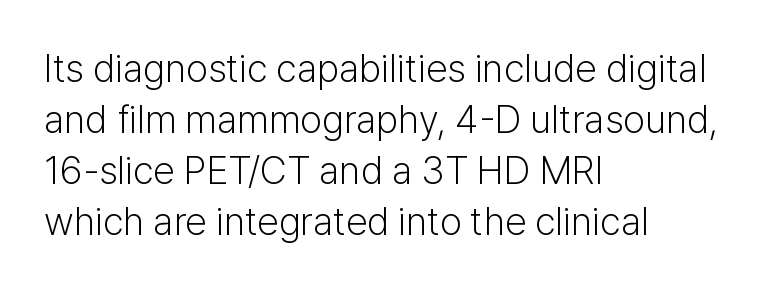
These glyphs show unthickened strokes, regular width or finer. The typesetter chose a ragged-right arrangement here. Here the designer chose a conventional face with non-uniform glyph widths. The space beneath each line is pristine and unruled.
